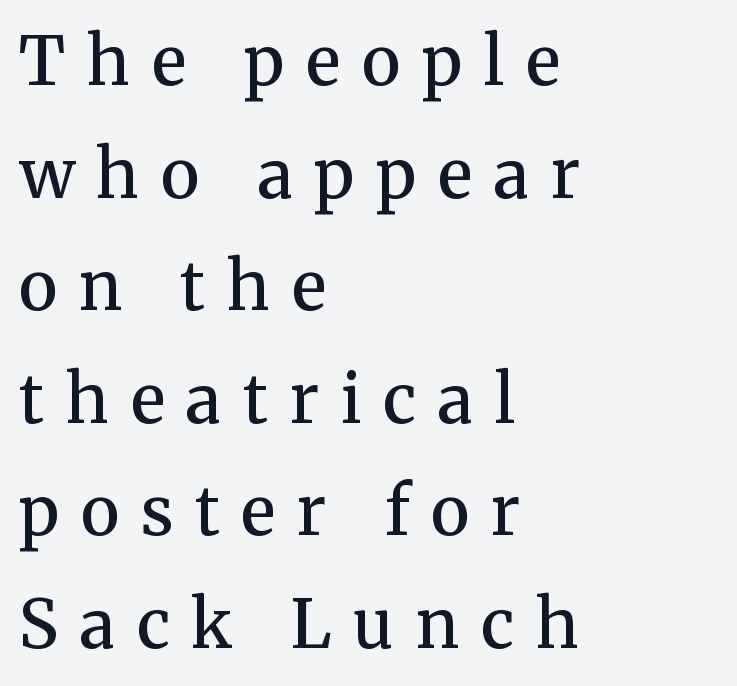
Note the varied advance widths — an 'i' is clearly narrower than an 'm'. This sample keeps an unexceptional amount of space between lines. This sample is left-justified, so line endings fall wherever the words run out. This sample uses expanded letter spacing, leaving extra air between glyphs.
